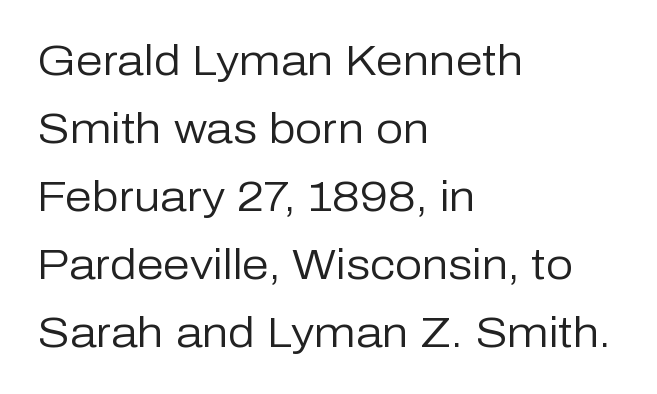
The paragraph has a hard left edge and a soft right edge. The strokes carry an ordinary text weight at most. Decoration check: the copy has no underline. The rendering uses natural spacing where letterforms have individual widths.
